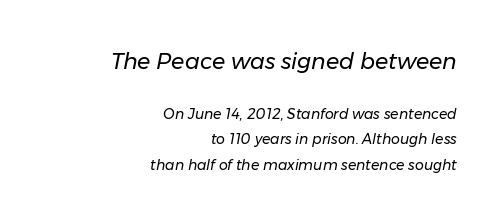
{"italic": "yes", "lean": "right", "slant_degrees": 11, "bold": "no", "underline": "no", "align": "right", "line_spacing_ratio": 1.83, "letter_spacing": "normal", "letter_spacing_em": 0.0, "larger_block": "first", "size_ratio": 1.57, "glyph_px": 22}
